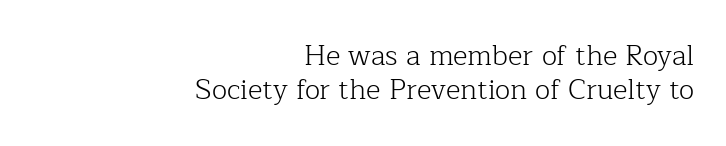
{"serif": "yes", "italic": "no", "bold": "no", "weight": "light", "width": "normal", "stroke_contrast": "low", "x_height": "medium", "monospaced": "no", "underline": "no", "align": "right", "line_spacing_ratio": 1.23, "letter_spacing": "normal", "letter_spacing_em": 0.0, "glyph_px": 28}
